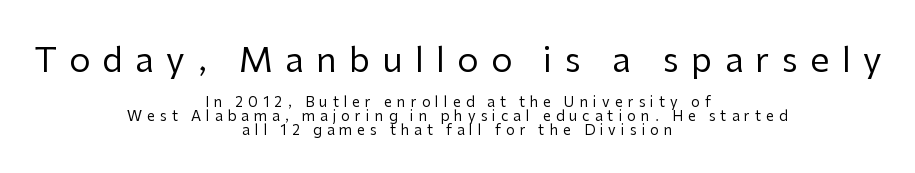
The image shows 34 px regular-weight sans-serif type, upright; set centered, tight line spacing (0.99x), unusually wide letter spacing (+0.36 em), not underlined; the first (top) block is 2.43x larger; low stroke contrast and a medium x-height.
